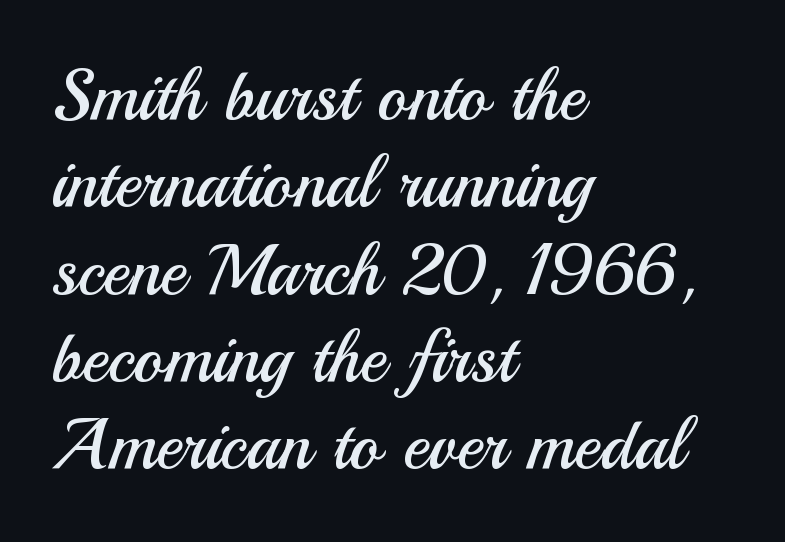
Check where the strokes stop: nothing finishes them off — pure sans. Leftover space on each line is placed entirely after the last word. Vertical stems look standard width or narrower in stroke.
